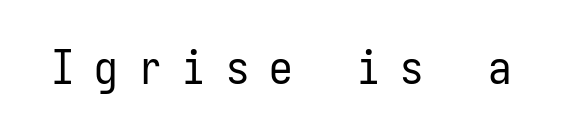
The image shows 47 px regular-weight, condensed sans-serif type, upright, monospaced; set unusually wide letter spacing (+0.43 em), not underlined; low stroke contrast and a medium x-height.
